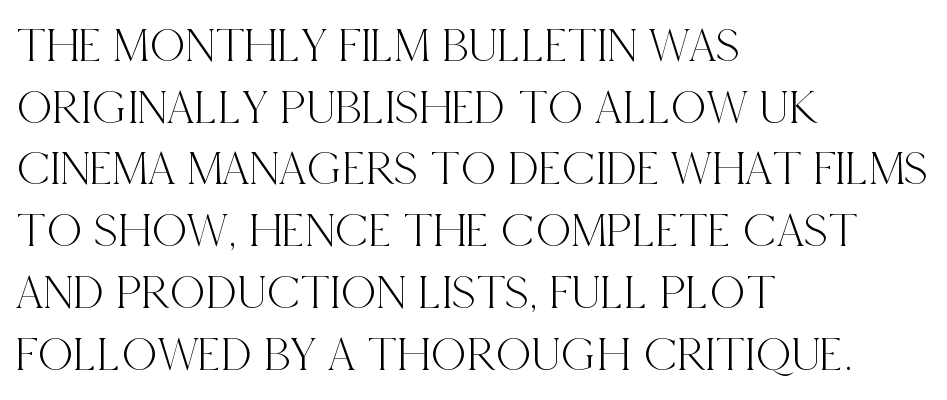
{"serif": "yes", "italic": "no", "width": "condensed", "x_height": "large", "monospaced": "no", "underline": "no", "align": "left", "line_spacing": "normal", "line_spacing_ratio": 1.26, "letter_spacing": "normal", "letter_spacing_em": 0.0, "glyph_px": 49}
